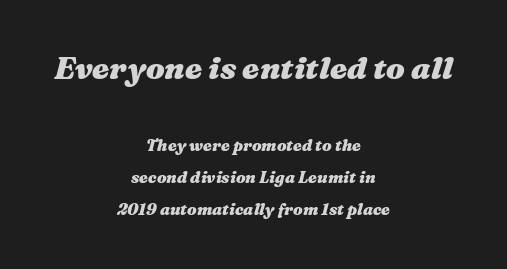
The image shows 31 px heavy, wide type, italic (leaning right); set centered, loose line spacing (2.01x), normal letter spacing, not underlined; the first (top) block is 1.94x larger; medium stroke contrast and a medium x-height.
